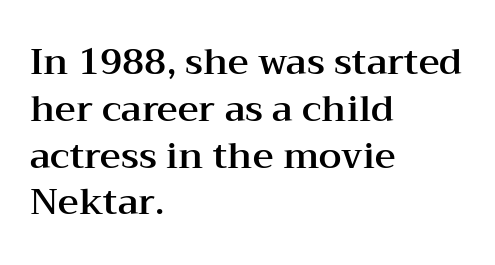
The image shows 36 px wide serif type, upright; set left-aligned, normal line spacing (1.3x), normal letter spacing, not underlined; medium stroke contrast and a medium x-height.
